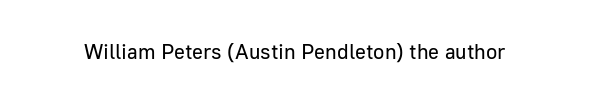
{"italic": "no", "bold": "no", "underline": "no", "letter_spacing": "normal", "letter_spacing_em": 0.0, "glyph_px": 21}
